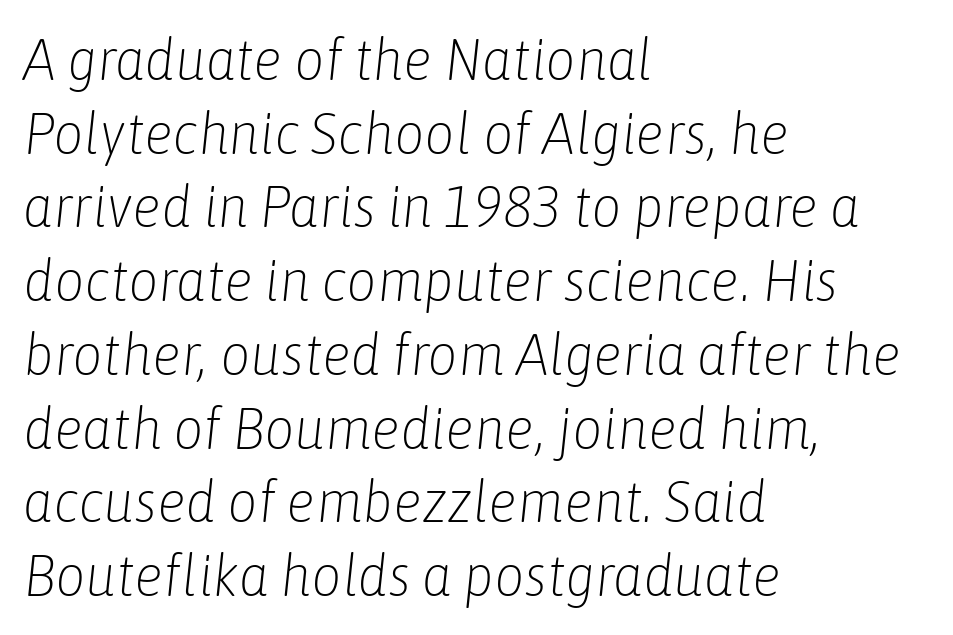
The image shows 59 px light, condensed type, italic (leaning right); set left-aligned, normal line spacing (1.25x), normal letter spacing, not underlined; low stroke contrast and a medium x-height.
